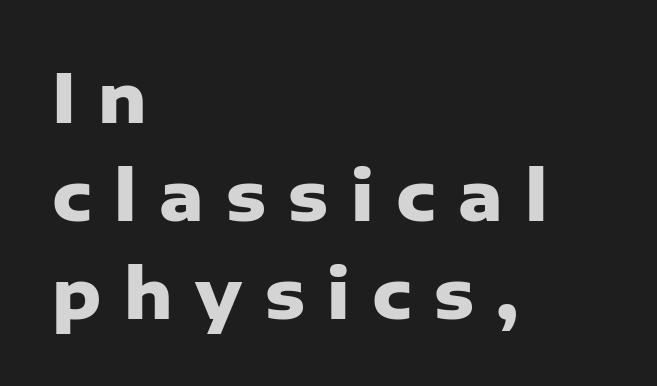
Q: Is the text bold? A: Yes.
Q: Is the text italic (slanted)? A: No, it is upright.
Q: Is the typeface a serif or a sans-serif typeface? A: Sans-serif.
Q: Is the text underlined? A: No.
Q: How is the paragraph aligned? A: Left-aligned.
Q: Is the spacing between letters normal or unusually wide? A: Unusually wide.
Q: Is the spacing between lines tight, normal or loose? A: Normal.
Q: Width (condensed, normal, or wide)? A: Normal.
Q: Stroke contrast? A: Low.
Q: x-height? A: Medium.
Q: Monospaced? A: No.
